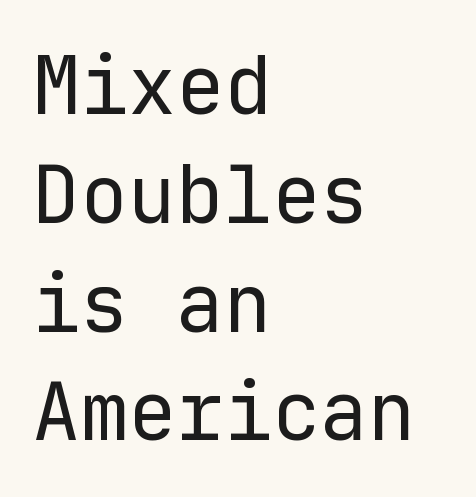
{"serif": "no", "italic": "no", "bold": "no", "weight": "regular", "width": "normal", "stroke_contrast": "low", "x_height": "medium", "monospaced": "yes", "underline": "no", "align": "left", "line_spacing": "normal", "line_spacing_ratio": 1.36, "letter_spacing": "normal", "letter_spacing_em": 0.0, "glyph_px": 80}
